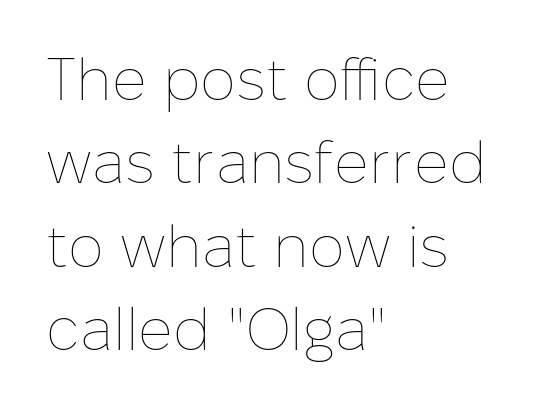
The passage shown is not bold in any degree. Typeset ragged right — the left edge is the straight one. Only glyphs here, with clear space below each row. This sample uses an upright cut, with every glyph sitting square on the baseline. Spacing verdict: proportional, widths tailored to each character. Leading: standard.
